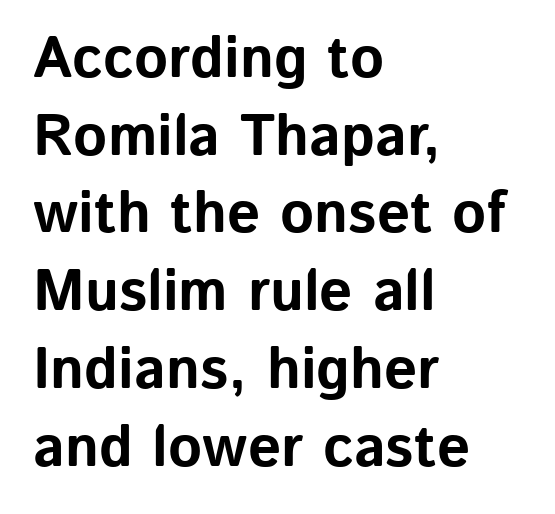
Does the type have serifs? No, each stem ends abruptly. How would I describe the line gaps? Plain and ordinary. Spacing verdict: proportional, widths tailored to each character. Caption: bold face, heavy strokes. Underlining? Definitely not there.
